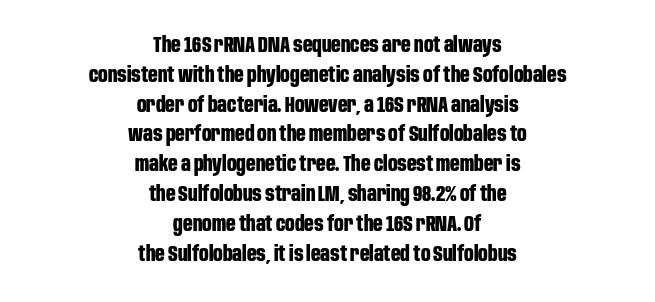
{"italic": "no", "bold": "yes", "underline": "no", "align": "center", "line_spacing": "normal", "line_spacing_ratio": 1.42, "letter_spacing": "normal", "letter_spacing_em": 0.0, "glyph_px": 21}
